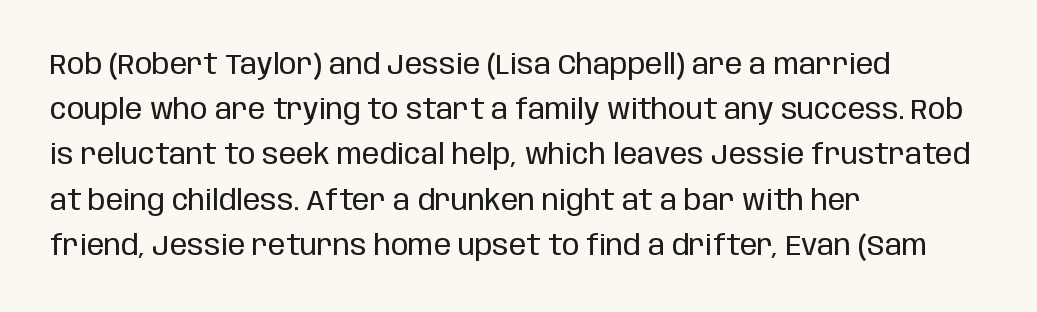
The image shows 29 px regular-weight, condensed sans-serif type, upright; set left-aligned, normal line spacing (1.56x), normal letter spacing, not underlined; low stroke contrast and a large x-height.
